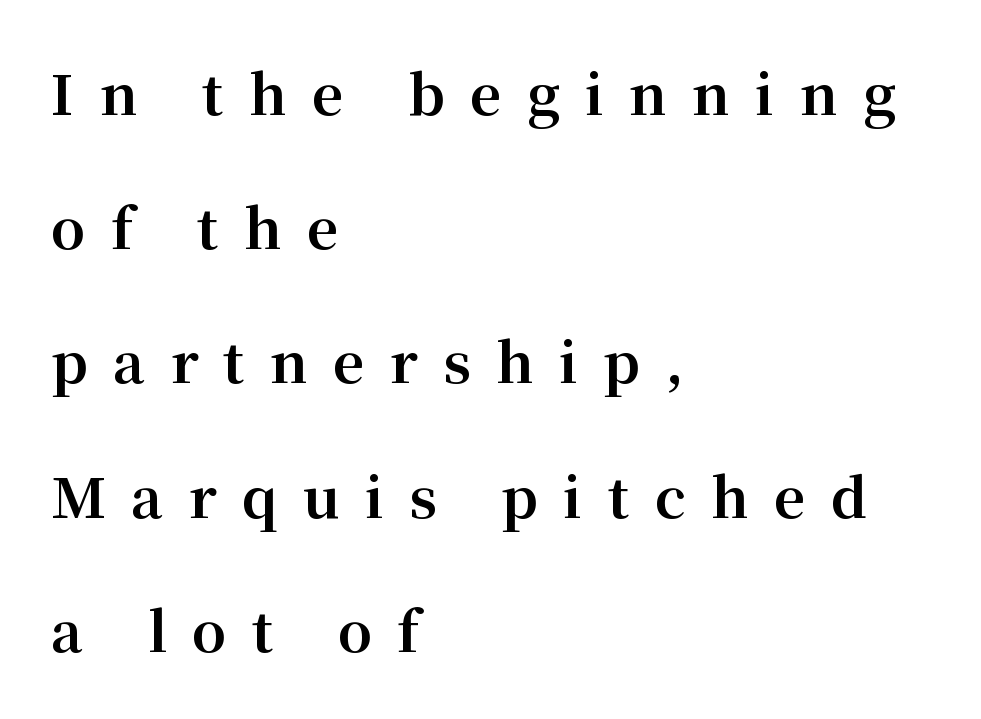
What stands out about the letter spacing? Its width — letters are far apart. A great deal of white space separates one row of letters from the next. Proportional: the letters do not fall into vertical columns. The characters display serif detailing at their extremities. Nope, not italic — everything's standing straight.
